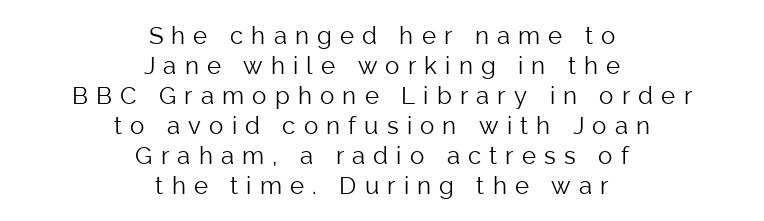
The rows are spaced the way most documents space them. Short note: letters widely spaced. Vertical stems look standard width or narrower in stroke. Typeset on center — no edge is straight. Italic: no, the glyphs are upright roman. Has an underline been added? It has not.
